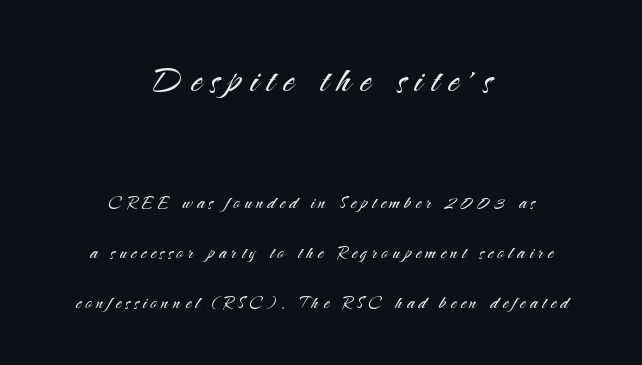
{"serif": "no", "bold": "no", "weight": "light", "width": "normal", "stroke_contrast": "medium", "x_height": "small", "monospaced": "no", "underline": "no", "align": "center", "line_spacing": "loose", "line_spacing_ratio": 2.19, "larger_block": "first", "size_ratio": 2.0, "glyph_px": 46}
